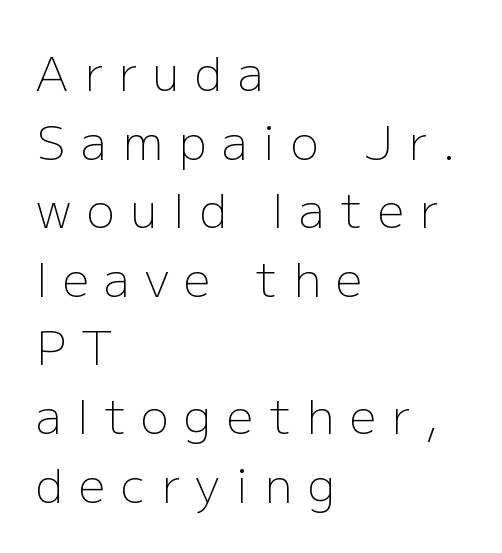
{"serif": "no", "italic": "no", "bold": "no", "weight": "light", "width": "normal", "stroke_contrast": "low", "x_height": "medium", "monospaced": "no", "underline": "no", "align": "left", "line_spacing": "normal", "line_spacing_ratio": 1.46, "letter_spacing": "wide", "letter_spacing_em": 0.33, "glyph_px": 47}
